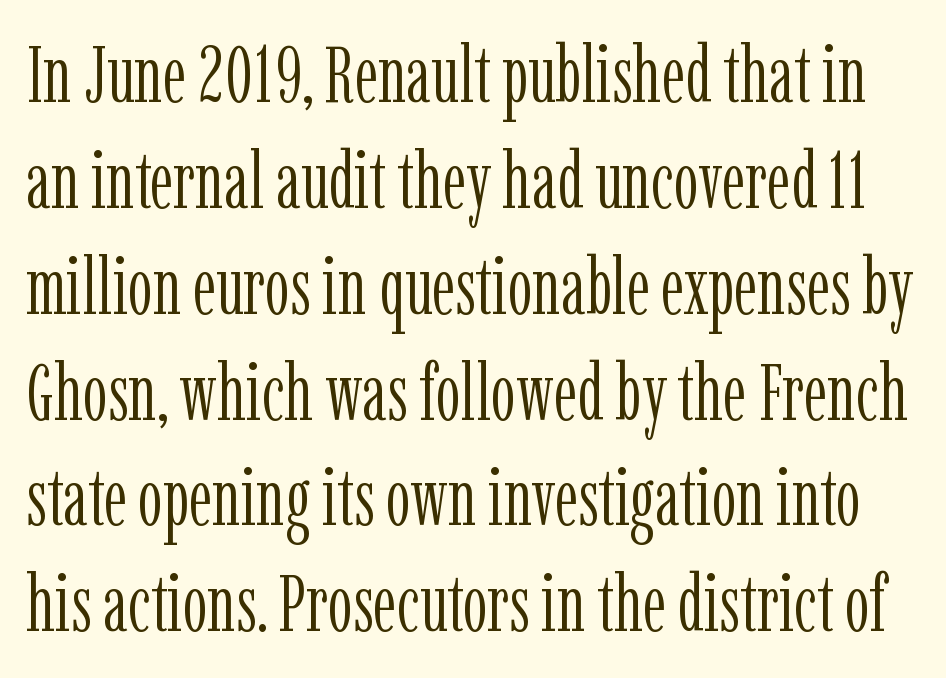
The image shows 79 px light, condensed serif type, upright; set normal line spacing (1.34x), normal letter spacing, not underlined; low stroke contrast and a medium x-height.
